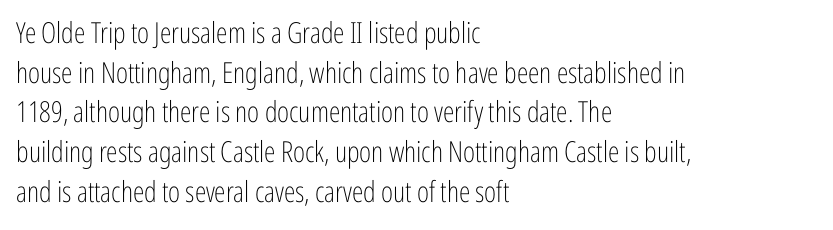
All the whitespace from short lines collects on the right. Weight: not bold — regular or lighter. Compared with typical body copy, the letter spacing here is the same. The leading is moderate, giving the passage an even texture. The font's upright variant was chosen for this text.
